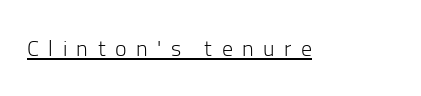
Q: Is the text bold? A: No.
Q: Is the text italic (slanted)? A: No, it is upright.
Q: Is the text underlined? A: Yes.
Q: Is the spacing between letters normal or unusually wide? A: Unusually wide.
